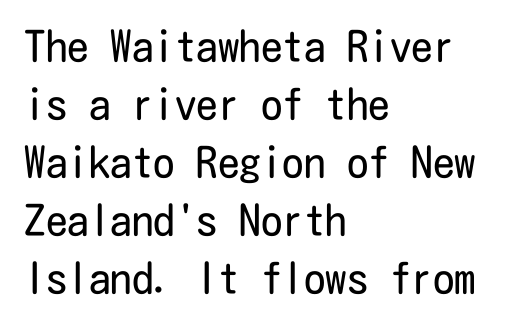
The image shows 43 px regular-weight, condensed sans-serif type, upright; set left-aligned, normal line spacing (1.35x), normal letter spacing, not underlined; low stroke contrast and a medium x-height.
